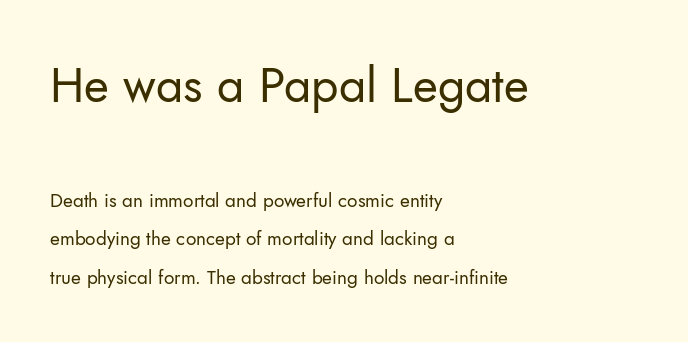
The rendering uses natural spacing where letterforms have individual widths. Loosely led — the rows are spread out. The letters sit at their default tracking, neither squeezed nor spread. The zone under the glyphs is completely vacant. Look at the bottom of the vertical strokes: they stop flat, with no serifs. Is this a heavy cut? Hardly; it is regular or lighter.
